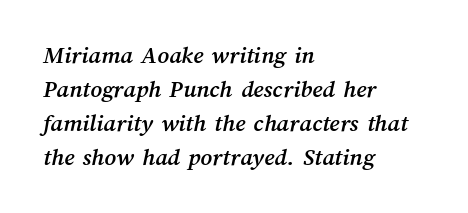
The image shows 25 px text type; set left-aligned, normal line spacing (1.36x), normal letter spacing, not underlined.
